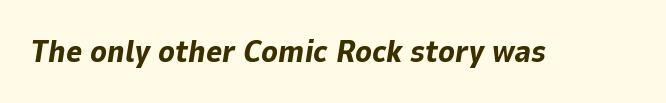
The image shows 31 px bold type, italic (leaning right); set normal letter spacing, not underlined; low stroke contrast and a medium x-height.
